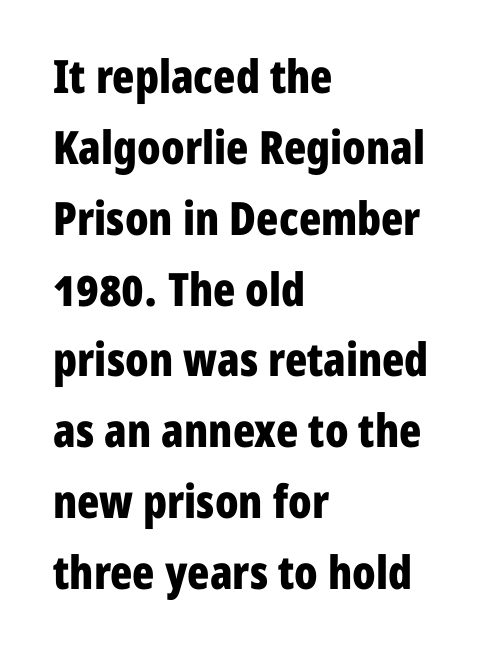
The image shows 46 px bold, condensed sans-serif type, upright; set left-aligned, normal line spacing (1.54x), normal letter spacing, not underlined; low stroke contrast and a medium x-height.
